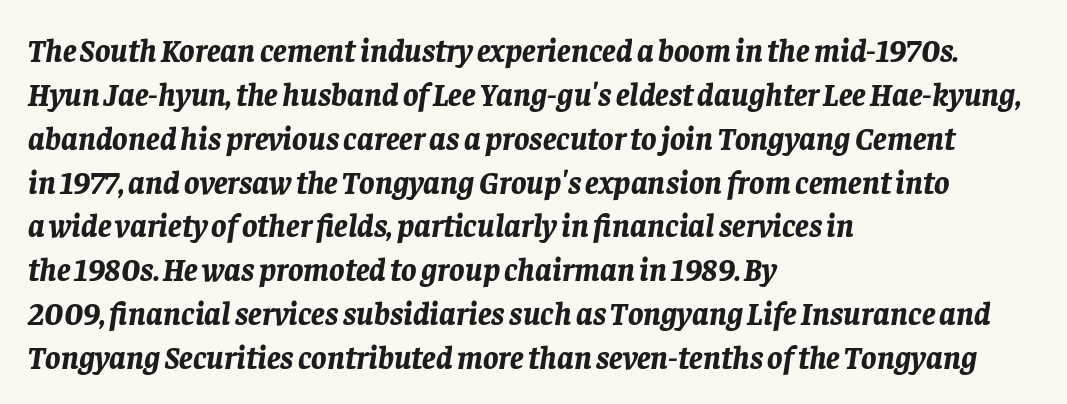
{"italic": "yes", "lean": "right", "slant_degrees": 8, "bold": "yes", "weight": "bold", "width": "normal", "stroke_contrast": "low", "x_height": "large", "monospaced": "no", "underline": "no", "align": "left", "line_spacing": "normal", "line_spacing_ratio": 1.37, "letter_spacing": "normal", "letter_spacing_em": 0.0, "glyph_px": 32}
